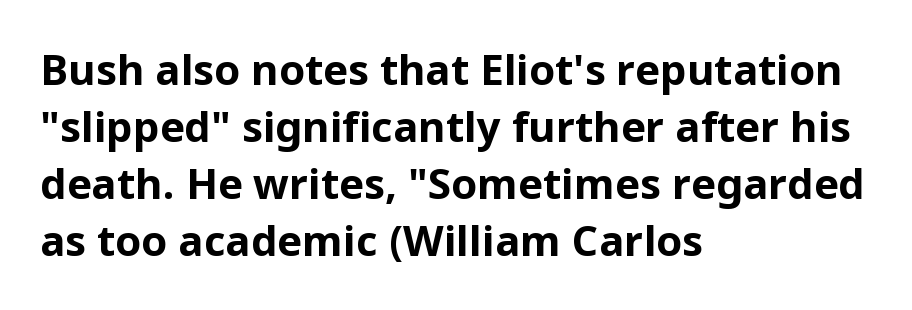
The image shows 42 px bold sans-serif type, upright; set left-aligned, normal line spacing (1.36x), normal letter spacing, not underlined; low stroke contrast and a medium x-height.
